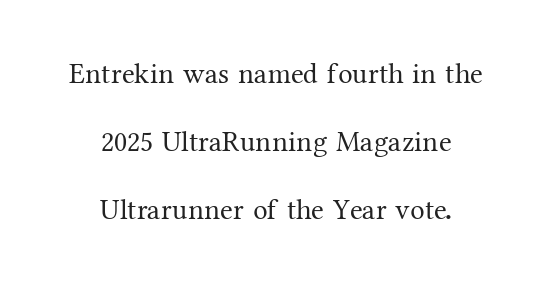
The rendering uses natural spacing where letterforms have individual widths. Ink coverage per letter is moderate at most. The zone under the glyphs is completely vacant. Posture: straight, roman, zero tilt.
